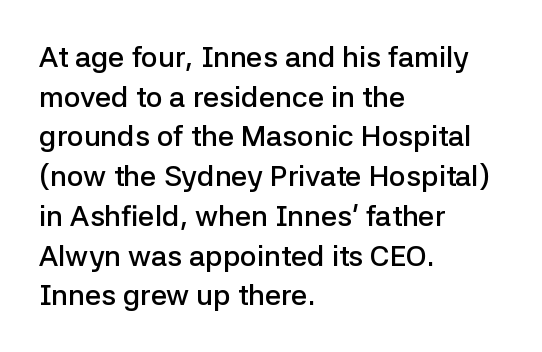
Q: Is the text bold? A: Semi-bold.
Q: Is the text italic (slanted)? A: No, it is upright.
Q: Is the typeface a serif or a sans-serif typeface? A: Sans-serif.
Q: Is the text underlined? A: No.
Q: How is the paragraph aligned? A: Left-aligned.
Q: Is the spacing between letters normal or unusually wide? A: Normal.
Q: Is the spacing between lines tight, normal or loose? A: Normal.
Q: Width (condensed, normal, or wide)? A: Normal.
Q: Stroke contrast? A: Low.
Q: x-height? A: Medium.
Q: Monospaced? A: No.
